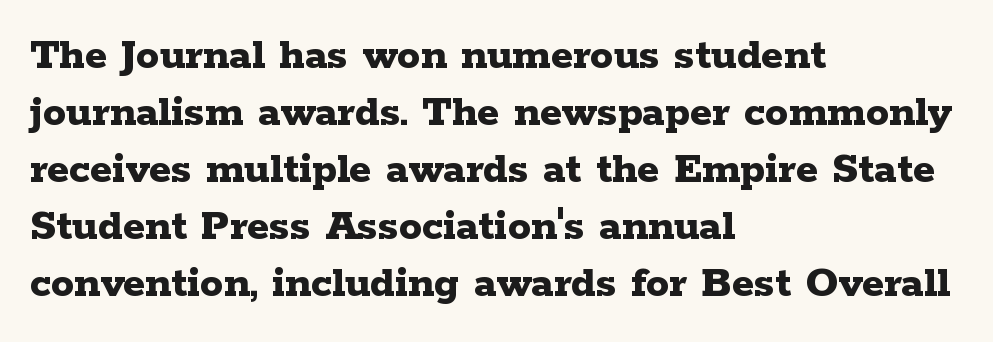
The image shows 46 px bold, wide serif type, upright; set left-aligned, line spacing 1.24x, normal letter spacing, not underlined; low stroke contrast and a medium x-height.
